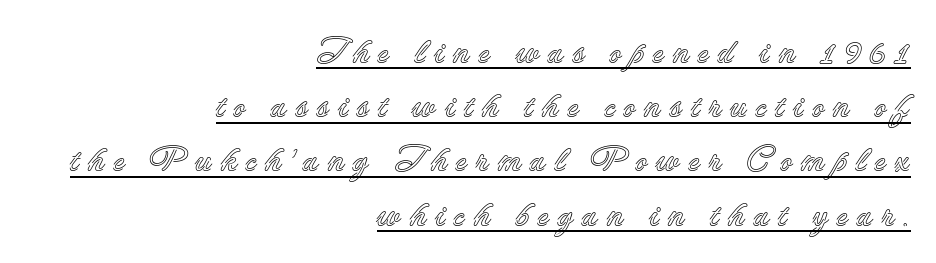
What stands out about the letter spacing? Its width — letters are far apart. The string is rendered with underlining switched on. Whoever set this chose a conventional vertical rhythm. Proportional: the letters do not fall into vertical columns. If you drew a ruler down the right edge, every line would touch it.
